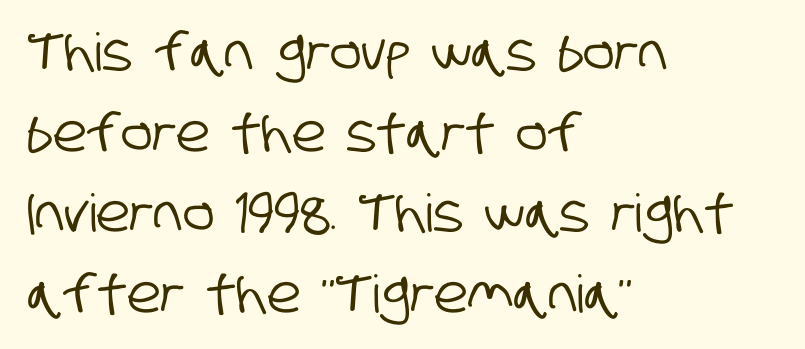
Q: Is the typeface a serif or a sans-serif typeface? A: Sans-serif.
Q: Is the text underlined? A: No.
Q: How is the paragraph aligned? A: Left-aligned.
Q: Is the spacing between letters normal or unusually wide? A: Normal.
Q: Is the spacing between lines tight, normal or loose? A: Normal.
Q: Width (condensed, normal, or wide)? A: Condensed.
Q: Stroke contrast? A: Low.
Q: x-height? A: Large.
Q: Monospaced? A: No.
